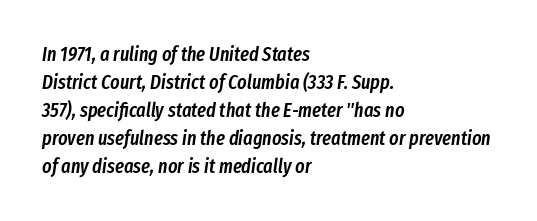
The image shows 20 px text type, italic (leaning right); set left-aligned, normal line spacing (1.4x), normal letter spacing, not underlined.
